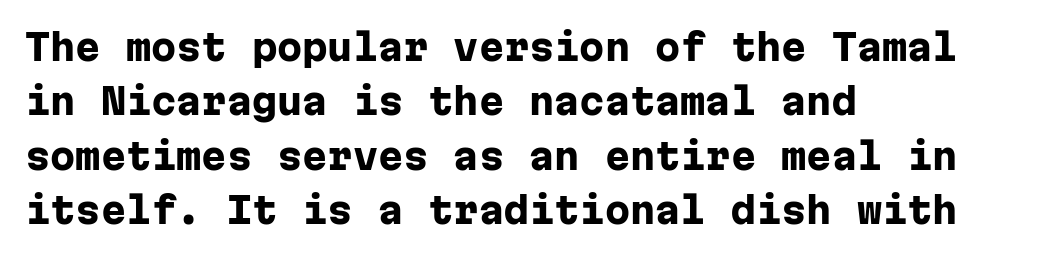
Q: Is the text bold? A: Yes.
Q: Is the text italic (slanted)? A: No, it is upright.
Q: Is the typeface a serif or a sans-serif typeface? A: Sans-serif.
Q: Is the text underlined? A: No.
Q: How is the paragraph aligned? A: Left-aligned.
Q: Is the spacing between letters normal or unusually wide? A: Normal.
Q: Is the spacing between lines tight, normal or loose? A: Normal.
Q: Width (condensed, normal, or wide)? A: Normal.
Q: Stroke contrast? A: Low.
Q: x-height? A: Medium.
Q: Monospaced? A: Yes.
